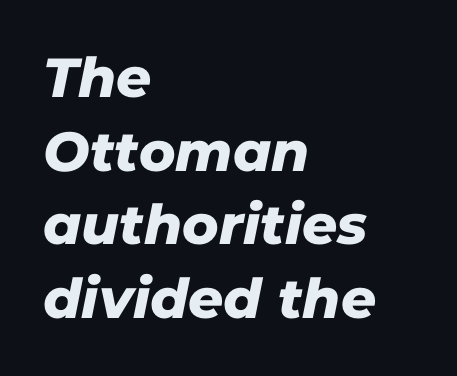
All the whitespace from short lines collects on the right. Between one letter and the next there's only the usual sliver of space. The leading is moderate, giving the passage an even texture. Unmarked baselines from the first word to the last. Regarding serifs, this sample does without them. These lines are rendered in a variable-pitch font.
